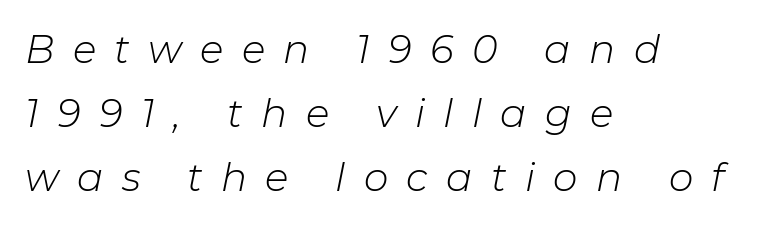
{"italic": "yes", "lean": "right", "slant_degrees": 11, "bold": "no", "weight": "light", "width": "normal", "stroke_contrast": "low", "x_height": "medium", "monospaced": "no", "underline": "no", "align": "left", "line_spacing": "normal", "line_spacing_ratio": 1.64, "letter_spacing": "wide", "letter_spacing_em": 0.47, "glyph_px": 39}
